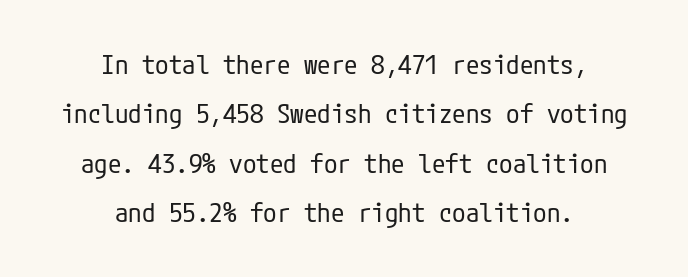
{"italic": "no", "bold": "no", "underline": "no", "align": "center", "line_spacing_ratio": 1.83, "letter_spacing": "normal", "letter_spacing_em": 0.0, "glyph_px": 27}
